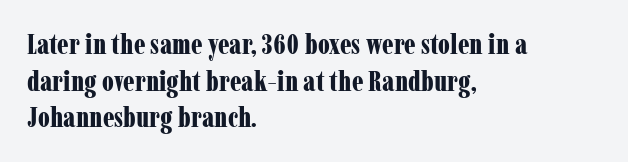
Glance below the letters and you will spot only blank space. Is the letter spacing exaggerated? No — it looks like the ordinary default. Character widths vary here, with narrow letters taking less room than wide ones. Classification — serif.
